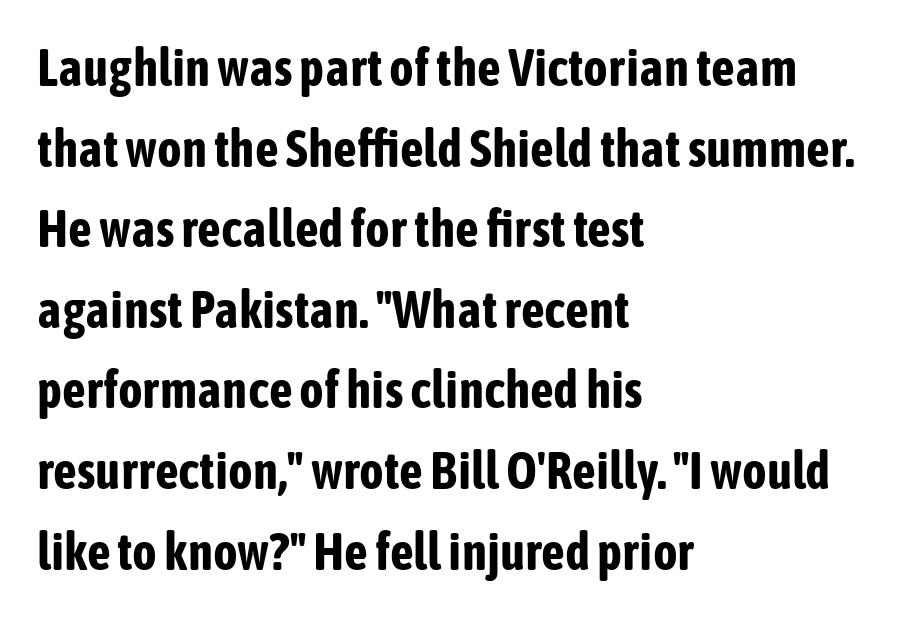
{"serif": "no", "italic": "no", "bold": "yes", "weight": "bold", "width": "condensed", "stroke_contrast": "low", "x_height": "medium", "monospaced": "no", "underline": "no", "align": "left", "line_spacing": "normal", "line_spacing_ratio": 1.55, "letter_spacing": "normal", "letter_spacing_em": 0.0, "glyph_px": 52}
